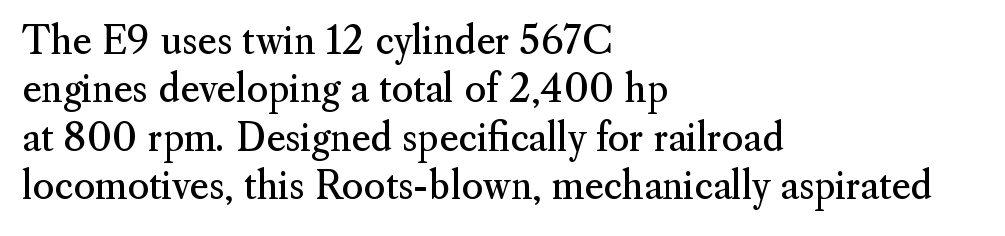
Q: Is the text bold? A: No.
Q: Is the text italic (slanted)? A: No, it is upright.
Q: Is the typeface a serif or a sans-serif typeface? A: Serif.
Q: Is the text underlined? A: No.
Q: How is the paragraph aligned? A: Left-aligned.
Q: Is the spacing between letters normal or unusually wide? A: Normal.
Q: Is the spacing between lines tight, normal or loose? A: Normal.
Q: Width (condensed, normal, or wide)? A: Normal.
Q: Stroke contrast? A: Medium.
Q: x-height? A: Small.
Q: Monospaced? A: No.
